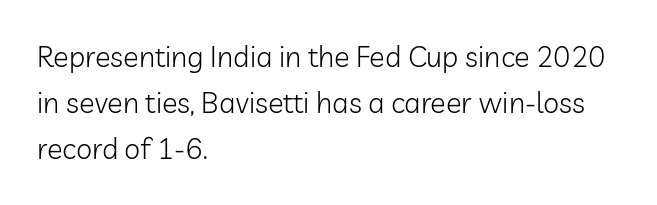
Compared with typical paragraphs, the rows here are spaced about the same. A clean baseline with only descenders dipping below it. You could not count columns in this text — the font is proportionally spaced. In terms of posture, this sample is upright. This is sans-serif lettering, the kind often seen on screens and signage.
